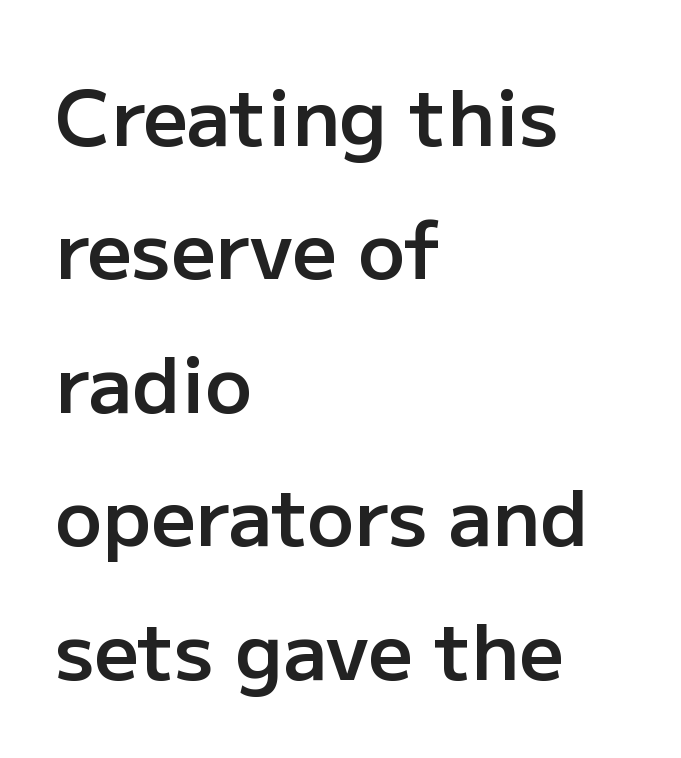
Q: Is the text bold? A: Semi-bold.
Q: Is the text italic (slanted)? A: No, it is upright.
Q: Is the typeface a serif or a sans-serif typeface? A: Sans-serif.
Q: Is the text underlined? A: No.
Q: How is the paragraph aligned? A: Left-aligned.
Q: Is the spacing between letters normal or unusually wide? A: Normal.
Q: Width (condensed, normal, or wide)? A: Normal.
Q: Stroke contrast? A: Low.
Q: x-height? A: Medium.
Q: Monospaced? A: No.
